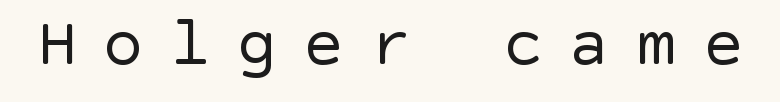
{"serif": "no", "italic": "no", "bold": "no", "weight": "regular", "width": "normal", "x_height": "large", "underline": "no", "letter_spacing": "wide", "letter_spacing_em": 0.38, "glyph_px": 68}
